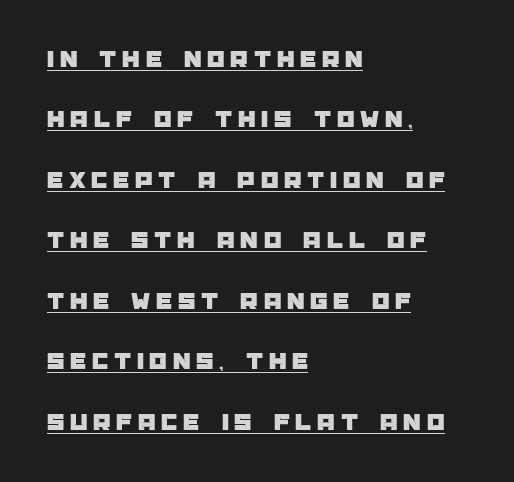
The gaps between neighbouring characters are conspicuously large. The letters stand upright; this is a roman face. A rule runs beneath these lines of type. Casual observation: everything's shoved over to the left. Airy leading.
